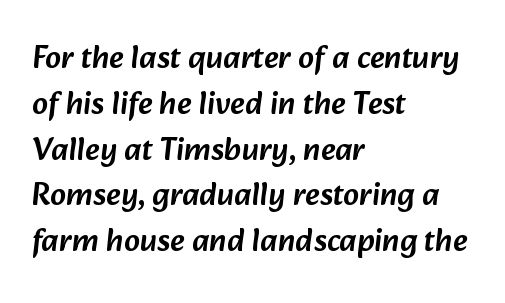
Q: Is the typeface a serif or a sans-serif typeface? A: Sans-serif.
Q: Is the text underlined? A: No.
Q: How is the paragraph aligned? A: Left-aligned.
Q: Is the spacing between letters normal or unusually wide? A: Normal.
Q: Is the spacing between lines tight, normal or loose? A: Normal.
Q: Width (condensed, normal, or wide)? A: Normal.
Q: Stroke contrast? A: Low.
Q: x-height? A: Medium.
Q: Monospaced? A: No.
